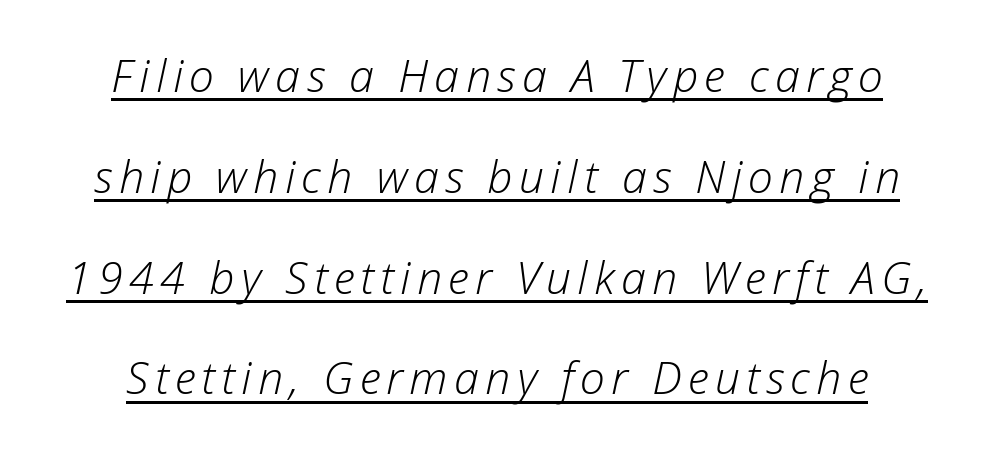
{"italic": "yes", "lean": "right", "slant_degrees": 12, "bold": "no", "weight": "light", "width": "normal", "stroke_contrast": "low", "x_height": "medium", "monospaced": "no", "underline": "yes", "align": "center", "line_spacing": "loose", "line_spacing_ratio": 2.24, "glyph_px": 45}
